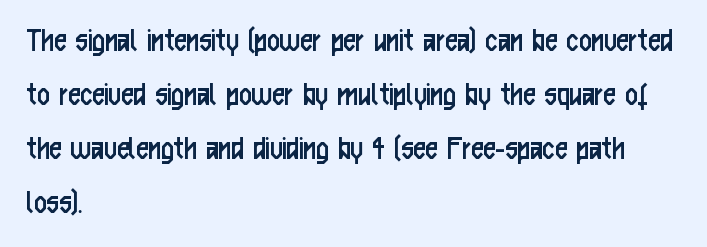
Q: Is the text bold? A: No.
Q: Is the text italic (slanted)? A: No, it is upright.
Q: Is the typeface a serif or a sans-serif typeface? A: Sans-serif.
Q: Is the text underlined? A: No.
Q: How is the paragraph aligned? A: Left-aligned.
Q: Is the spacing between letters normal or unusually wide? A: Normal.
Q: Is the spacing between lines tight, normal or loose? A: Normal.
Q: Width (condensed, normal, or wide)? A: Condensed.
Q: Stroke contrast? A: Low.
Q: x-height? A: Medium.
Q: Monospaced? A: No.
